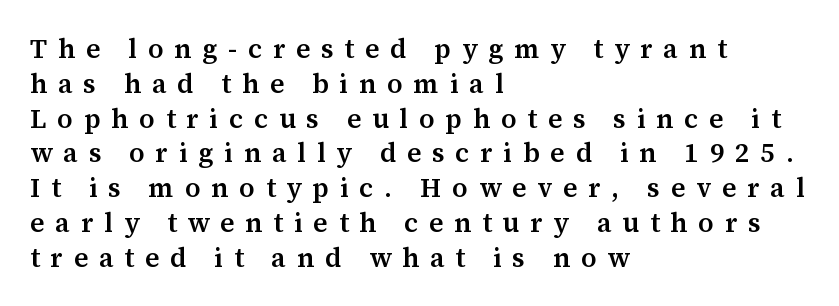
The image shows 27 px text type, upright; set left-aligned, normal line spacing (1.29x), unusually wide letter spacing (+0.4 em), not underlined.
